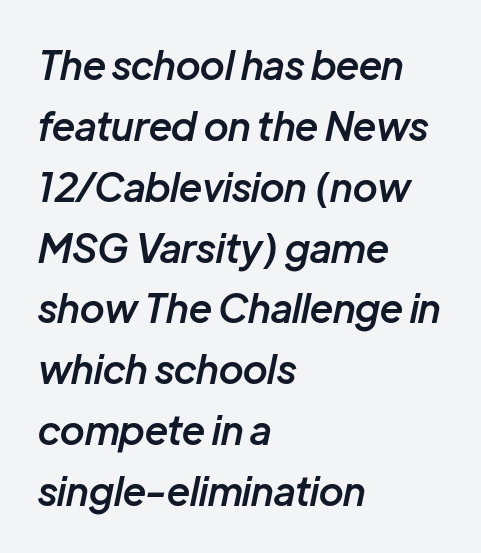
Q: Is the text bold? A: Semi-bold.
Q: Is the text italic (slanted)? A: Yes, it leans right by about 12 degrees.
Q: Is the text underlined? A: No.
Q: How is the paragraph aligned? A: Left-aligned.
Q: Is the spacing between letters normal or unusually wide? A: Normal.
Q: Is the spacing between lines tight, normal or loose? A: Normal.
Q: Width (condensed, normal, or wide)? A: Normal.
Q: Stroke contrast? A: Low.
Q: x-height? A: Medium.
Q: Monospaced? A: No.
